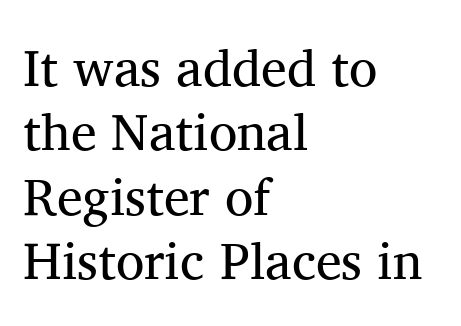
Q: Is the text bold? A: No.
Q: Is the text italic (slanted)? A: No, it is upright.
Q: Is the typeface a serif or a sans-serif typeface? A: Serif.
Q: Is the text underlined? A: No.
Q: How is the paragraph aligned? A: Left-aligned.
Q: Is the spacing between letters normal or unusually wide? A: Normal.
Q: Width (condensed, normal, or wide)? A: Normal.
Q: Stroke contrast? A: Medium.
Q: x-height? A: Medium.
Q: Monospaced? A: No.
